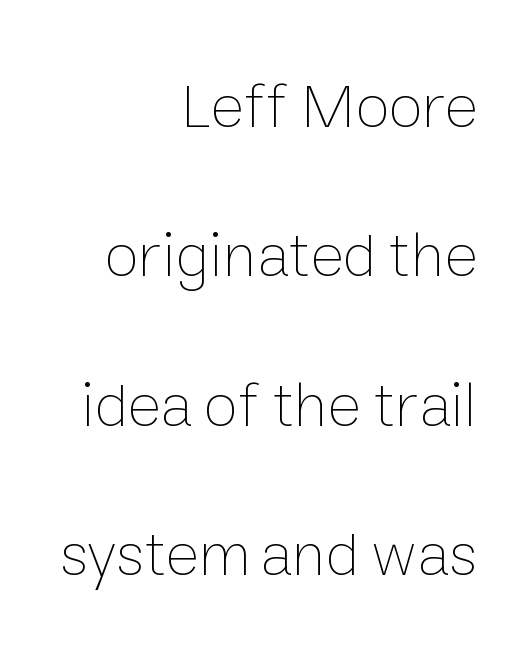
{"italic": "no", "bold": "no", "weight": "thin", "width": "normal", "stroke_contrast": "low", "x_height": "medium", "monospaced": "no", "underline": "no", "align": "right", "line_spacing": "loose", "line_spacing_ratio": 2.37, "letter_spacing": "normal", "letter_spacing_em": 0.0, "glyph_px": 63}
